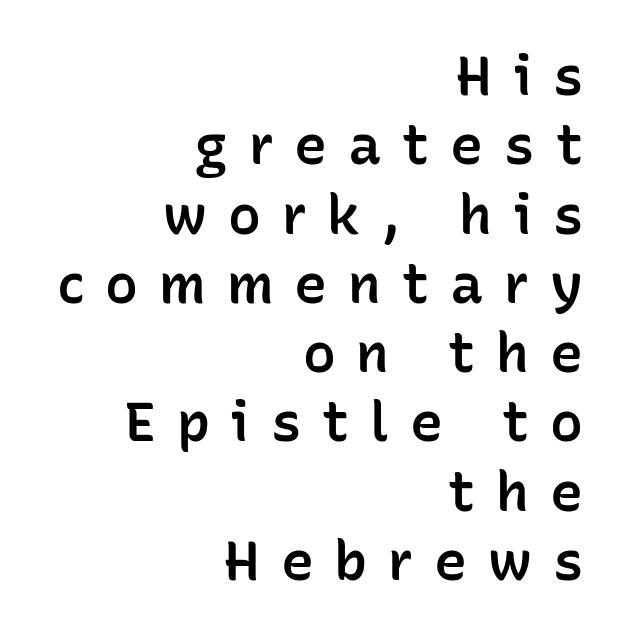
Q: Is the text bold? A: Semi-bold.
Q: Is the text italic (slanted)? A: No, it is upright.
Q: Is the typeface a serif or a sans-serif typeface? A: Sans-serif.
Q: Is the text underlined? A: No.
Q: How is the paragraph aligned? A: Right-aligned.
Q: Is the spacing between letters normal or unusually wide? A: Unusually wide.
Q: Is the spacing between lines tight, normal or loose? A: Normal.
Q: Width (condensed, normal, or wide)? A: Normal.
Q: Stroke contrast? A: Low.
Q: x-height? A: Medium.
Q: Monospaced? A: No.
